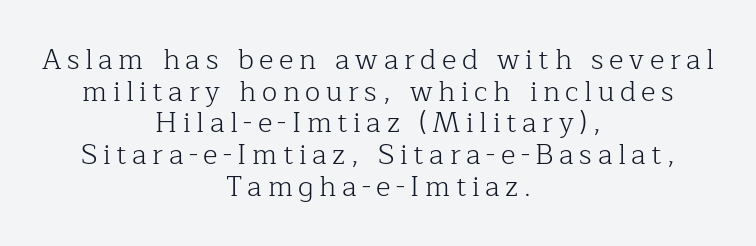
Q: Is the text bold? A: No.
Q: Is the text italic (slanted)? A: No, it is upright.
Q: Is the typeface a serif or a sans-serif typeface? A: Serif.
Q: Is the text underlined? A: No.
Q: How is the paragraph aligned? A: Centered.
Q: Is the spacing between letters normal or unusually wide? A: Unusually wide.
Q: Is the spacing between lines tight, normal or loose? A: Tight.
Q: Width (condensed, normal, or wide)? A: Normal.
Q: Stroke contrast? A: Low.
Q: x-height? A: Medium.
Q: Monospaced? A: No.
